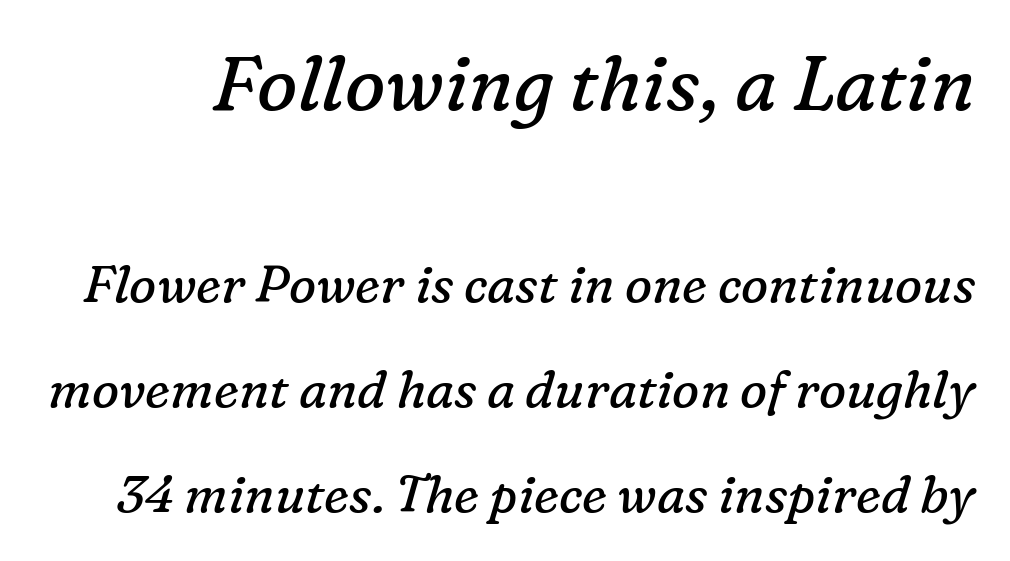
Is the type slanted? Yes — the strokes lean at a clear angle. Anything drawn beneath the words? Only blank space. Is this a fixed-width face? No — the glyphs have proportional, varying widths. This rendering leaves character spacing at its baseline value. Top chunk: large. Bottom chunk: small.
